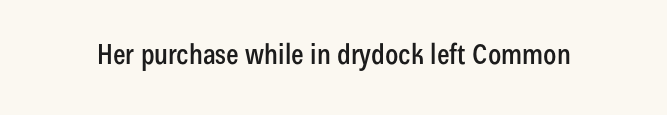
Q: Is the text italic (slanted)? A: No, it is upright.
Q: Is the typeface a serif or a sans-serif typeface? A: Sans-serif.
Q: Is the text underlined? A: No.
Q: Is the spacing between letters normal or unusually wide? A: Normal.
Q: Width (condensed, normal, or wide)? A: Condensed.
Q: Stroke contrast? A: Low.
Q: x-height? A: Medium.
Q: Monospaced? A: No.
